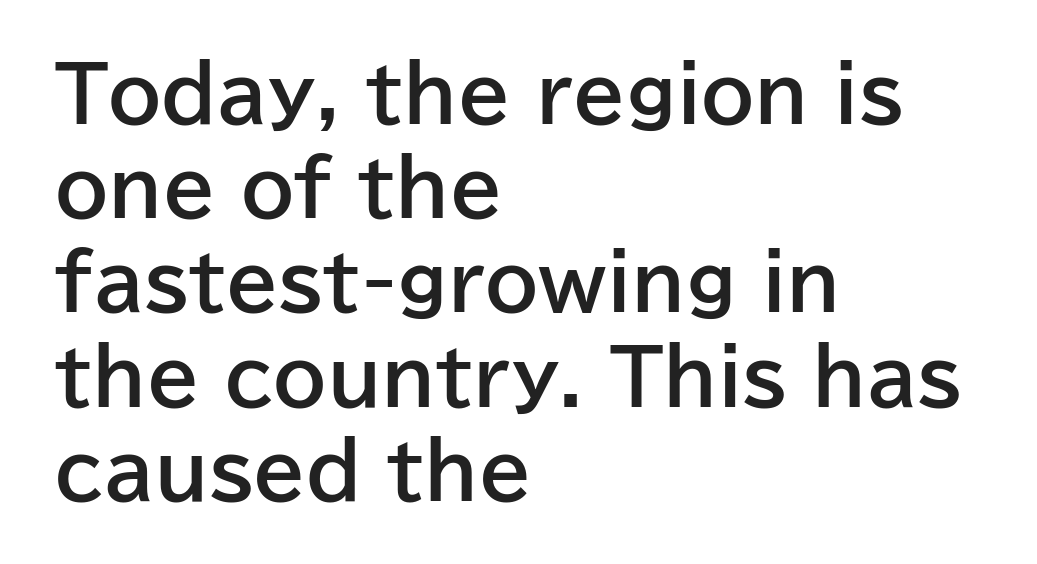
{"serif": "no", "italic": "no", "bold": "yes", "weight": "bold", "width": "normal", "stroke_contrast": "low", "x_height": "medium", "monospaced": "no", "underline": "no", "align": "left", "line_spacing_ratio": 1.24, "letter_spacing": "normal", "letter_spacing_em": 0.0, "glyph_px": 76}
